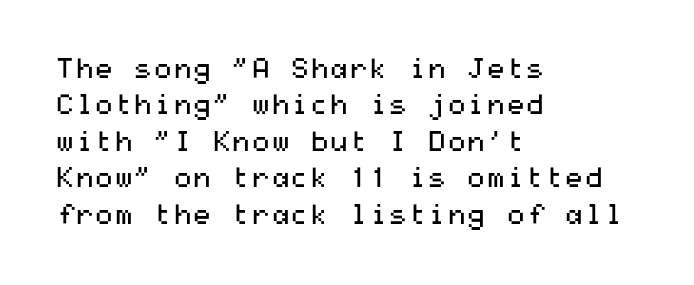
Clear beneath every line of the passage. Weight: not bold — regular or lighter. Unlike italic type, these characters show no tilt at all. All the whitespace from short lines collects on the right.
